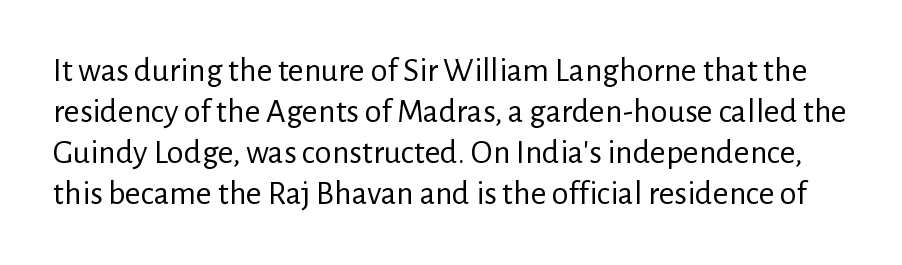
Q: Is the text bold? A: No.
Q: Is the text italic (slanted)? A: No, it is upright.
Q: Is the typeface a serif or a sans-serif typeface? A: Sans-serif.
Q: Is the text underlined? A: No.
Q: Is the spacing between letters normal or unusually wide? A: Normal.
Q: Width (condensed, normal, or wide)? A: Normal.
Q: Stroke contrast? A: Low.
Q: x-height? A: Medium.
Q: Monospaced? A: No.
